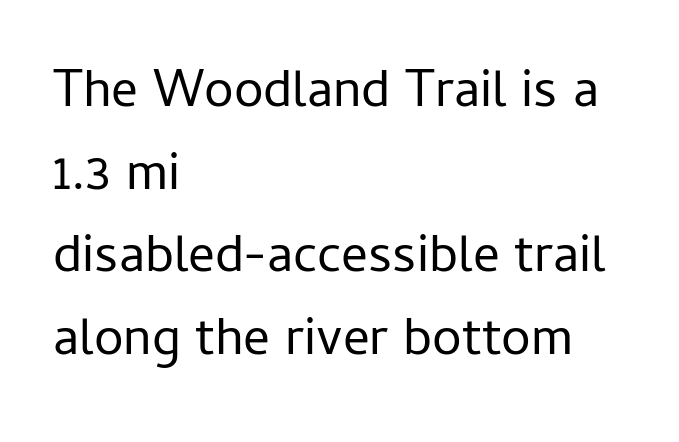
The image shows 53 px regular-weight sans-serif type, upright; set left-aligned, normal line spacing (1.56x), normal letter spacing, not underlined; low stroke contrast and a medium x-height.
